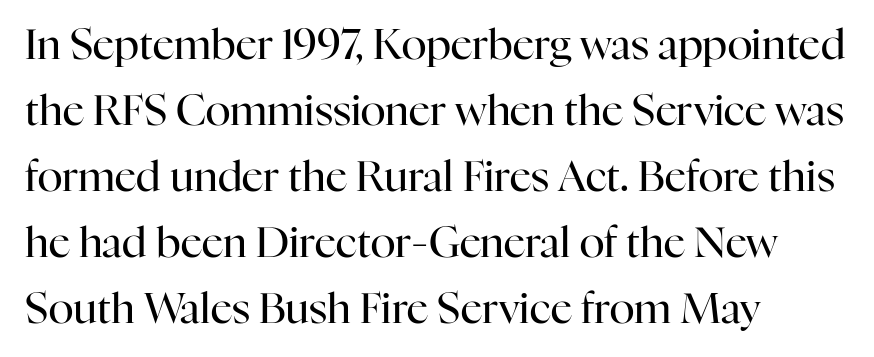
{"serif": "yes", "italic": "no", "bold": "no", "weight": "regular", "width": "normal", "stroke_contrast": "high", "x_height": "medium", "monospaced": "no", "underline": "no", "align": "left", "line_spacing": "normal", "line_spacing_ratio": 1.57, "letter_spacing": "normal", "letter_spacing_em": 0.0, "glyph_px": 42}
